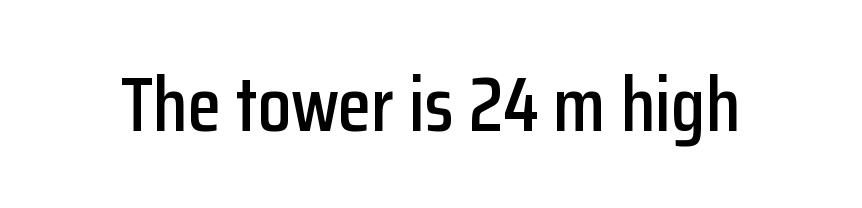
Q: Is the text italic (slanted)? A: No, it is upright.
Q: Is the typeface a serif or a sans-serif typeface? A: Sans-serif.
Q: Is the text underlined? A: No.
Q: Is the spacing between letters normal or unusually wide? A: Normal.
Q: Width (condensed, normal, or wide)? A: Condensed.
Q: Stroke contrast? A: Low.
Q: x-height? A: Medium.
Q: Monospaced? A: No.
